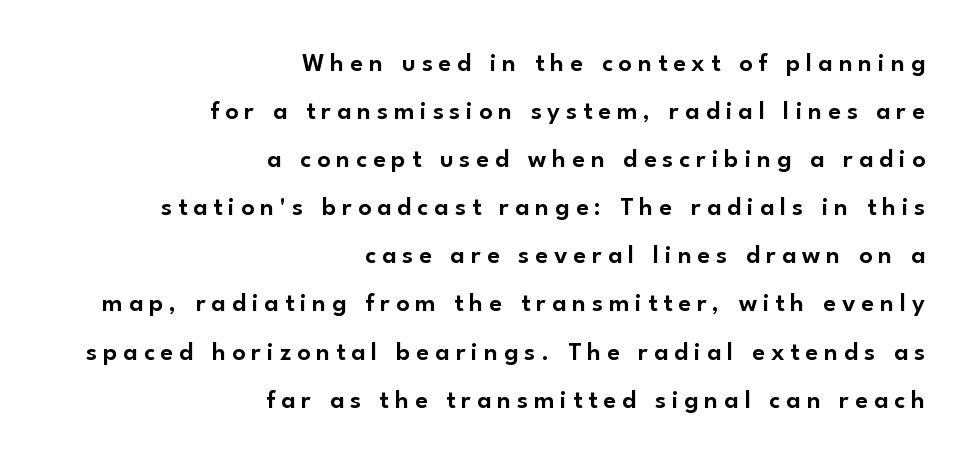
The image shows 26 px text type, upright; set right-aligned, line spacing 1.85x, unusually wide letter spacing (+0.23 em), not underlined.
